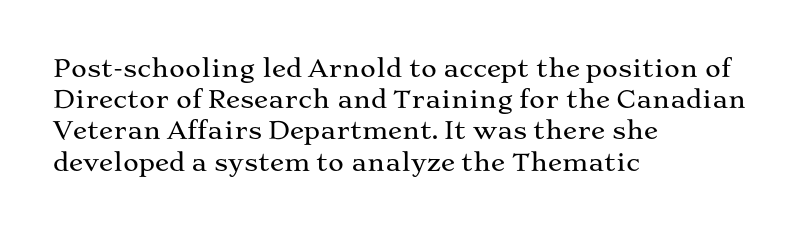
Does the copy run flush right? No — it runs flush left. The font's upright variant was chosen for this text. Descender tails drop into unmarked territory. Reading down the column, the eye jumps a familiar distance to each next line.
